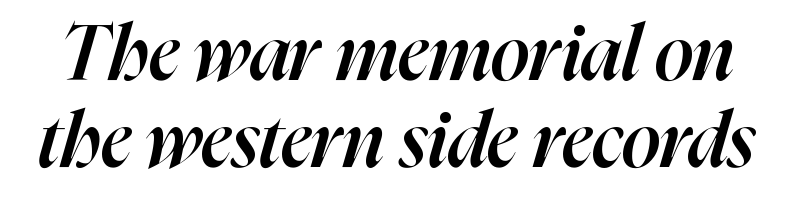
Q: Is the text bold? A: Semi-bold.
Q: Is the text italic (slanted)? A: Yes, it leans right by about 16 degrees.
Q: Is the text underlined? A: No.
Q: Is the spacing between letters normal or unusually wide? A: Normal.
Q: Is the spacing between lines tight, normal or loose? A: Tight.
Q: Width (condensed, normal, or wide)? A: Normal.
Q: Stroke contrast? A: High.
Q: x-height? A: Medium.
Q: Monospaced? A: No.
